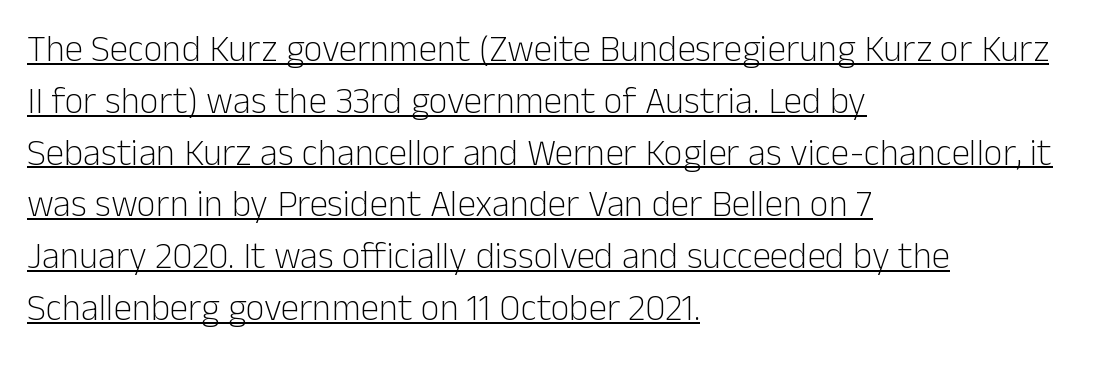
{"serif": "no", "italic": "no", "bold": "no", "weight": "light", "width": "normal", "stroke_contrast": "low", "x_height": "medium", "monospaced": "no", "underline": "yes", "align": "left", "line_spacing": "normal", "line_spacing_ratio": 1.4, "letter_spacing": "normal", "letter_spacing_em": 0.0, "glyph_px": 37}
